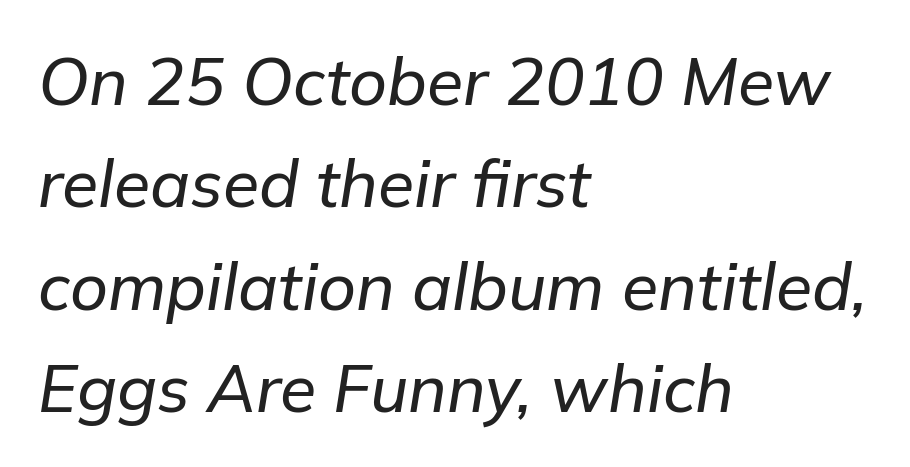
It's the slanting kind of type. The rendering keeps characters at their native spacing. Here the designer chose a conventional face with non-uniform glyph widths. Vertically, the passage feels balanced, rows spaced as you'd expect. The area under the type is left untouched.
